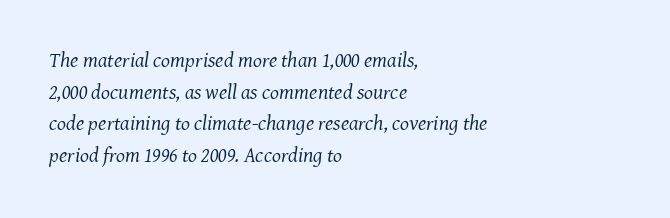
{"italic": "yes", "lean": "right", "slant_degrees": 7, "bold": "no", "underline": "no", "align": "left", "line_spacing": "normal", "line_spacing_ratio": 1.51, "letter_spacing": "normal", "letter_spacing_em": 0.0, "glyph_px": 21}
